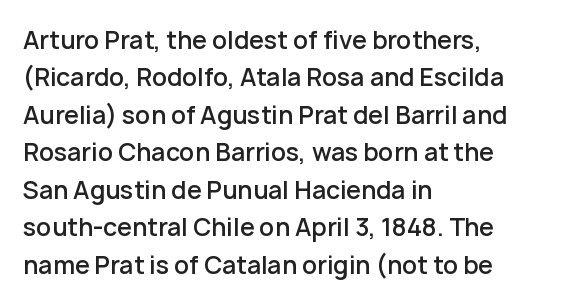
Summary of vertical rhythm: regular, with standard interline spacing. Do the letters lean? They stand straight. The passage is arranged the way most books set body copy — flush left. Bare-footed words on every line. The gaps between neighbouring characters are ordinary and unremarkable.
